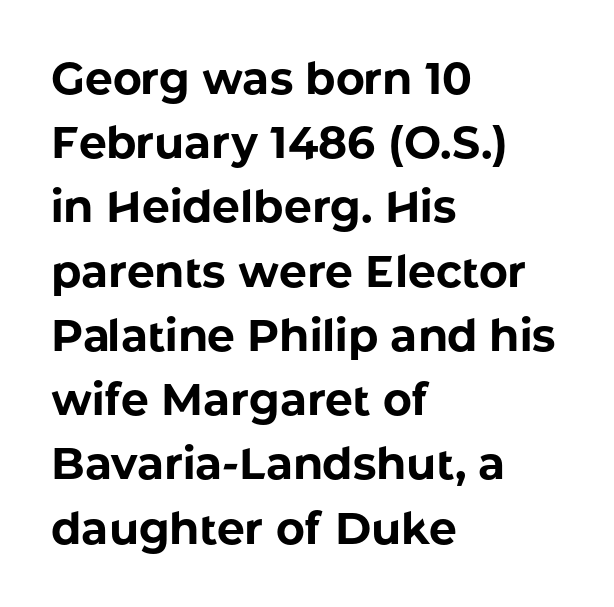
{"serif": "no", "italic": "no", "bold": "yes", "weight": "bold", "width": "normal", "stroke_contrast": "low", "x_height": "medium", "monospaced": "no", "underline": "no", "align": "left", "line_spacing": "normal", "line_spacing_ratio": 1.46, "letter_spacing": "normal", "letter_spacing_em": 0.0, "glyph_px": 44}
